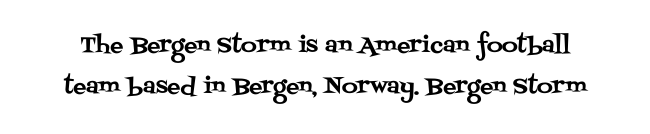
Q: Is the text italic (slanted)? A: No, it is upright.
Q: Is the text underlined? A: No.
Q: Is the spacing between letters normal or unusually wide? A: Normal.
